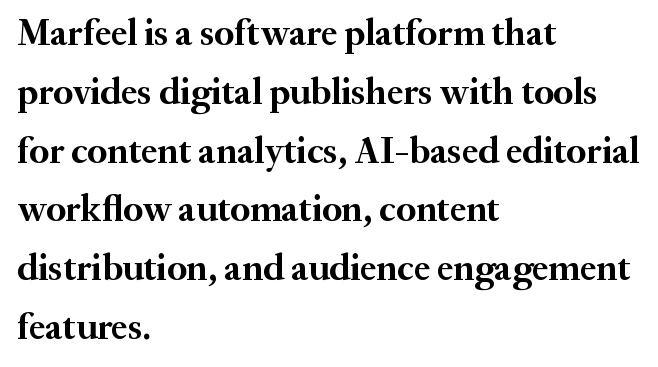
Type style note: has serifs. How are the letters spaced? Ordinarily, with no added tracking. Notice how thick the strokes are: this is what a full bold looks like. Does the copy run flush right? No — it runs flush left.
